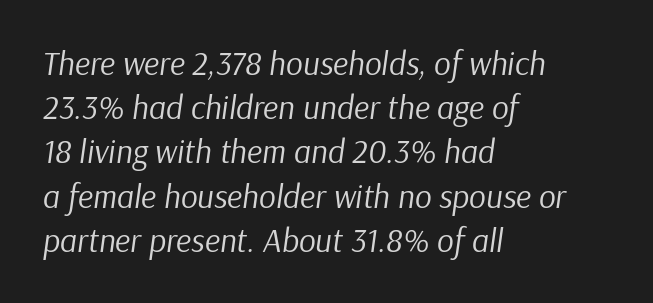
Q: Is the text bold? A: No.
Q: Is the text italic (slanted)? A: Yes, it leans right by about 9 degrees.
Q: Is the text underlined? A: No.
Q: How is the paragraph aligned? A: Left-aligned.
Q: Is the spacing between letters normal or unusually wide? A: Normal.
Q: Is the spacing between lines tight, normal or loose? A: Normal.
Q: Width (condensed, normal, or wide)? A: Normal.
Q: Stroke contrast? A: Low.
Q: x-height? A: Medium.
Q: Monospaced? A: No.
